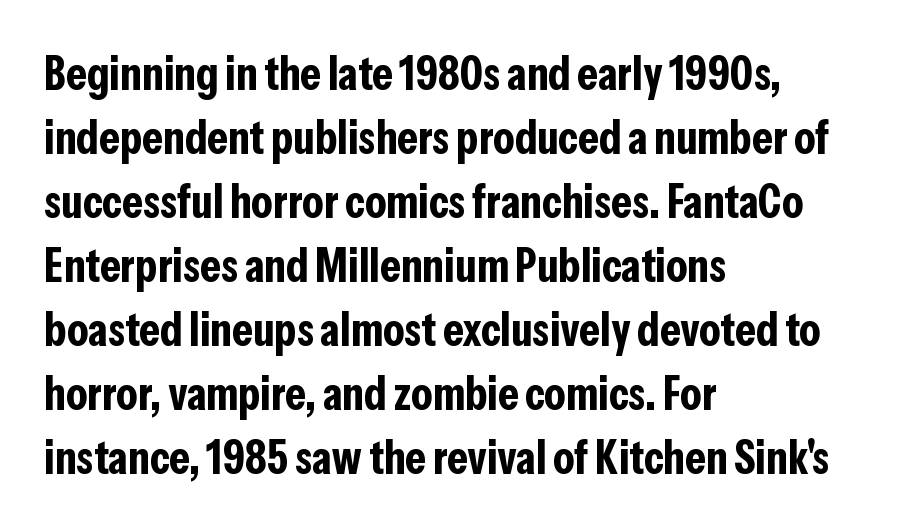
The image shows 47 px bold, condensed sans-serif type, upright; set left-aligned, normal line spacing (1.36x), normal letter spacing, not underlined; low stroke contrast and a medium x-height.
